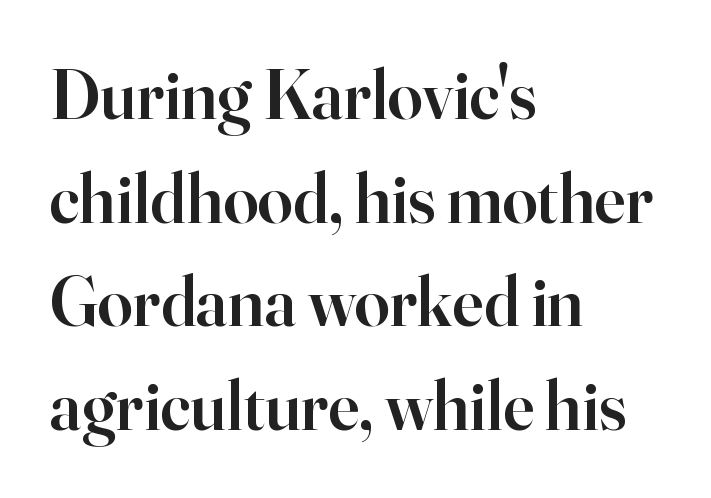
{"serif": "yes", "italic": "no", "bold": "semi", "weight": "semibold", "width": "normal", "stroke_contrast": "high", "x_height": "small", "monospaced": "no", "underline": "no", "align": "left", "line_spacing": "normal", "line_spacing_ratio": 1.48, "letter_spacing": "normal", "letter_spacing_em": 0.0, "glyph_px": 70}
